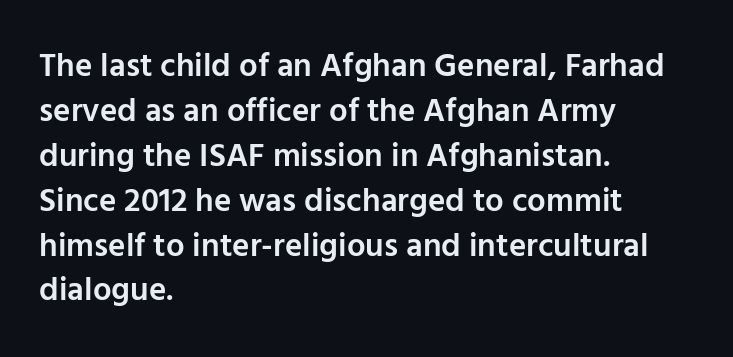
Q: Is the text bold? A: Semi-bold.
Q: Is the text italic (slanted)? A: No, it is upright.
Q: Is the typeface a serif or a sans-serif typeface? A: Sans-serif.
Q: Is the text underlined? A: No.
Q: How is the paragraph aligned? A: Left-aligned.
Q: Is the spacing between letters normal or unusually wide? A: Normal.
Q: Is the spacing between lines tight, normal or loose? A: Normal.
Q: Width (condensed, normal, or wide)? A: Normal.
Q: Stroke contrast? A: Low.
Q: x-height? A: Medium.
Q: Monospaced? A: No.
